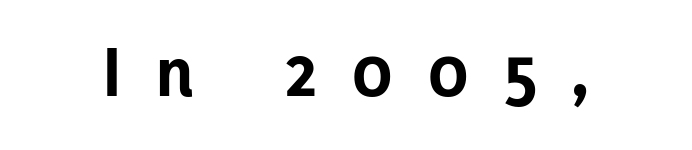
Q: Is the text bold? A: Yes.
Q: Is the text italic (slanted)? A: No, it is upright.
Q: Is the typeface a serif or a sans-serif typeface? A: Sans-serif.
Q: Is the text underlined? A: No.
Q: Is the spacing between letters normal or unusually wide? A: Unusually wide.
Q: Width (condensed, normal, or wide)? A: Normal.
Q: Stroke contrast? A: Low.
Q: x-height? A: Medium.
Q: Monospaced? A: No.
